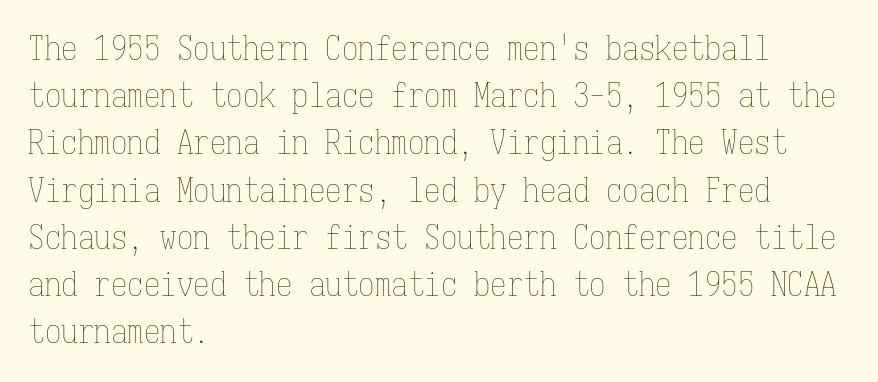
Summary of vertical rhythm: regular, with standard interline spacing. Is there any slant? The stems are plumb. Letter spacing: default. Layout note: lines flush left. Caption: face not bold, strokes unweighted.
